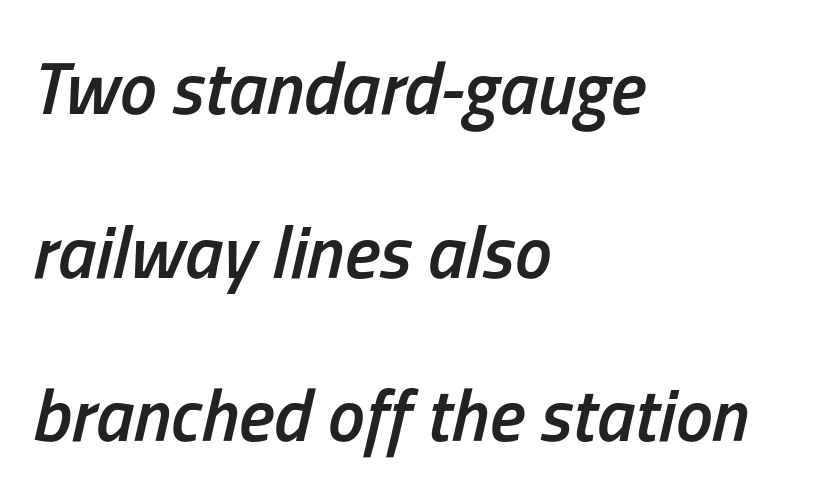
{"italic": "yes", "lean": "right", "slant_degrees": 13, "bold": "semi", "weight": "semibold", "width": "condensed", "stroke_contrast": "low", "x_height": "medium", "monospaced": "no", "underline": "no", "align": "left", "line_spacing": "loose", "line_spacing_ratio": 2.21, "letter_spacing": "normal", "letter_spacing_em": 0.0, "glyph_px": 74}
